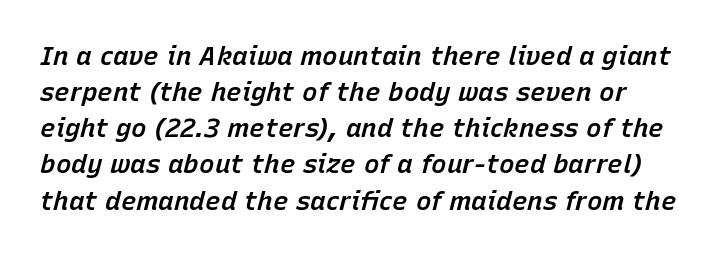
The image shows 26 px text type, italic (leaning right); set normal line spacing (1.39x), normal letter spacing, not underlined.
